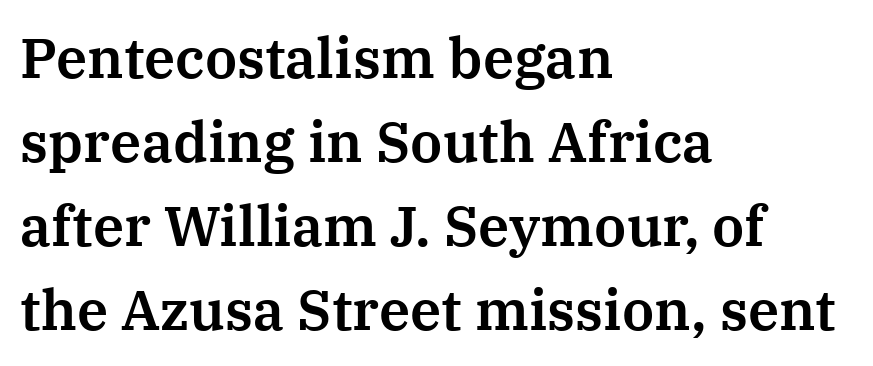
Q: Is the text italic (slanted)? A: No, it is upright.
Q: Is the typeface a serif or a sans-serif typeface? A: Serif.
Q: Is the text underlined? A: No.
Q: How is the paragraph aligned? A: Left-aligned.
Q: Is the spacing between letters normal or unusually wide? A: Normal.
Q: Is the spacing between lines tight, normal or loose? A: Normal.
Q: Width (condensed, normal, or wide)? A: Normal.
Q: Stroke contrast? A: Medium.
Q: x-height? A: Medium.
Q: Monospaced? A: No.
